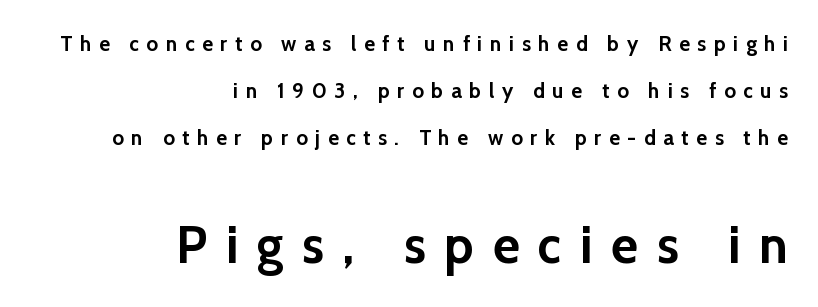
Compared with an ordinary text face, these strokes are far heavier — a full bold. Characters remain perfectly vertical along every line. A flush-right, rag-left setting is used for this passage. The letters are spread apart with noticeably loose tracking. Letters rest on an invisible, unmarked baseline.
